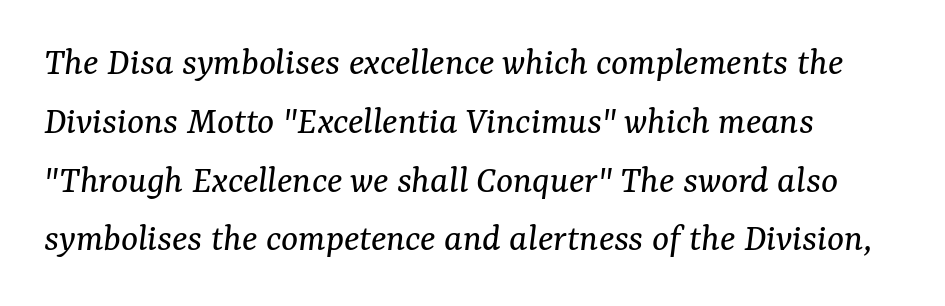
Q: Is the text bold? A: No.
Q: Is the text italic (slanted)? A: Yes, it leans right by about 7 degrees.
Q: Is the typeface a serif or a sans-serif typeface? A: Serif.
Q: Is the text underlined? A: No.
Q: How is the paragraph aligned? A: Left-aligned.
Q: Is the spacing between letters normal or unusually wide? A: Normal.
Q: Is the spacing between lines tight, normal or loose? A: Normal.
Q: Width (condensed, normal, or wide)? A: Normal.
Q: Stroke contrast? A: Medium.
Q: x-height? A: Medium.
Q: Monospaced? A: No.
